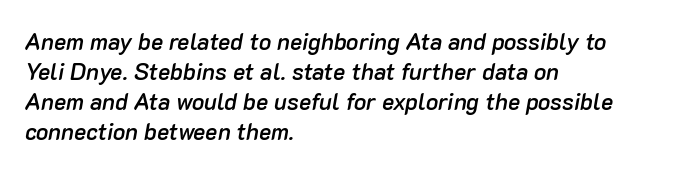
{"italic": "yes", "lean": "right", "slant_degrees": 10, "bold": "semi", "underline": "no", "align": "left", "line_spacing": "normal", "line_spacing_ratio": 1.31, "letter_spacing": "normal", "letter_spacing_em": 0.0, "glyph_px": 23}
